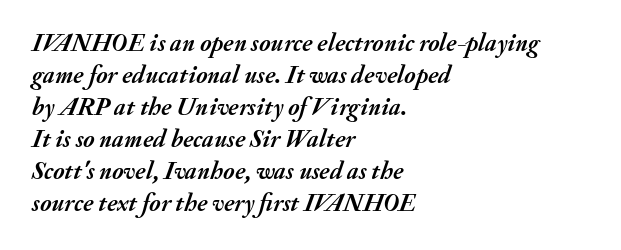
{"italic": "yes", "lean": "right", "slant_degrees": 20, "bold": "yes", "underline": "no", "align": "left", "line_spacing": "normal", "line_spacing_ratio": 1.28, "letter_spacing": "normal", "letter_spacing_em": 0.0, "glyph_px": 25}
